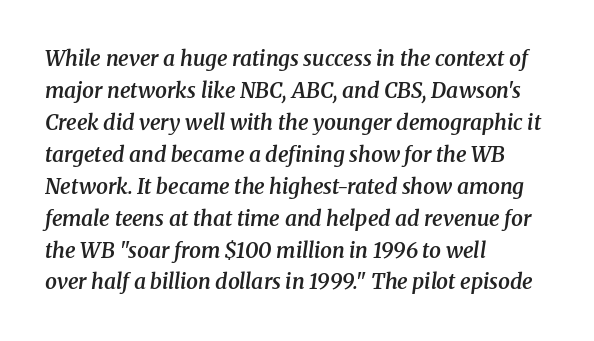
{"italic": "yes", "lean": "right", "slant_degrees": 8, "bold": "semi", "underline": "no", "align": "left", "line_spacing": "normal", "line_spacing_ratio": 1.52, "letter_spacing": "normal", "letter_spacing_em": 0.0, "glyph_px": 21}
